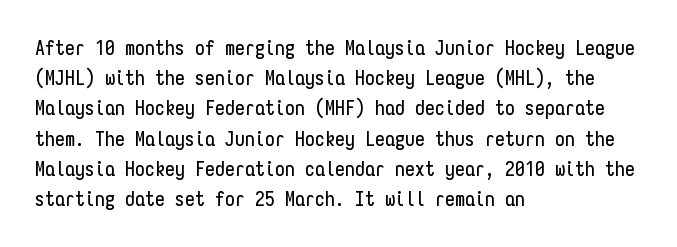
The image shows 20 px text type, upright; set left-aligned, normal line spacing (1.51x), normal letter spacing, not underlined.
